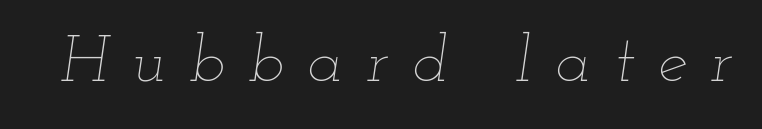
Q: Is the text bold? A: No.
Q: Is the text italic (slanted)? A: Yes, it leans right by about 12 degrees.
Q: Is the text underlined? A: No.
Q: Is the spacing between letters normal or unusually wide? A: Unusually wide.
Q: Width (condensed, normal, or wide)? A: Wide.
Q: Stroke contrast? A: Low.
Q: x-height? A: Small.
Q: Monospaced? A: No.
